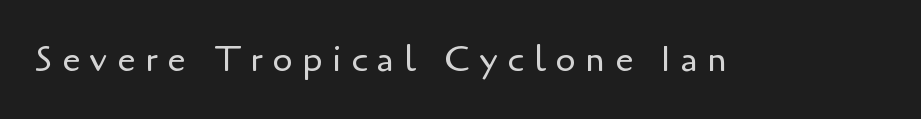
{"serif": "no", "italic": "no", "bold": "no", "weight": "regular", "width": "normal", "stroke_contrast": "low", "x_height": "small", "monospaced": "no", "underline": "no", "letter_spacing": "wide", "letter_spacing_em": 0.27, "glyph_px": 36}
